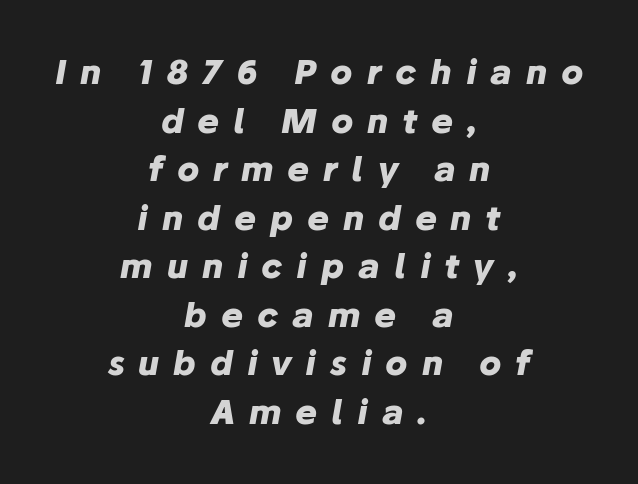
Q: Is the text bold? A: Yes.
Q: Is the text italic (slanted)? A: Yes, it leans right by about 10 degrees.
Q: Is the text underlined? A: No.
Q: How is the paragraph aligned? A: Centered.
Q: Is the spacing between letters normal or unusually wide? A: Unusually wide.
Q: Is the spacing between lines tight, normal or loose? A: Normal.
Q: Width (condensed, normal, or wide)? A: Normal.
Q: Stroke contrast? A: Low.
Q: x-height? A: Medium.
Q: Monospaced? A: No.
